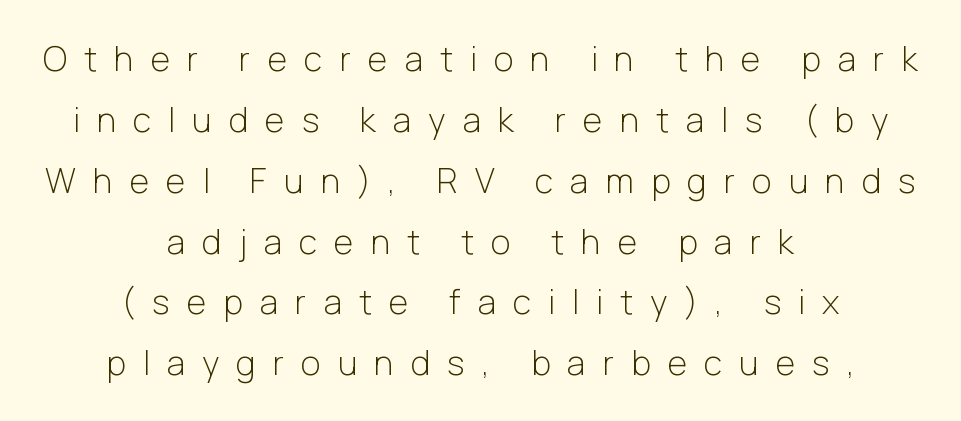
The image shows 34 px light sans-serif type, upright; set centered, line spacing 1.79x, unusually wide letter spacing (+0.5 em), not underlined; low stroke contrast and a medium x-height.
